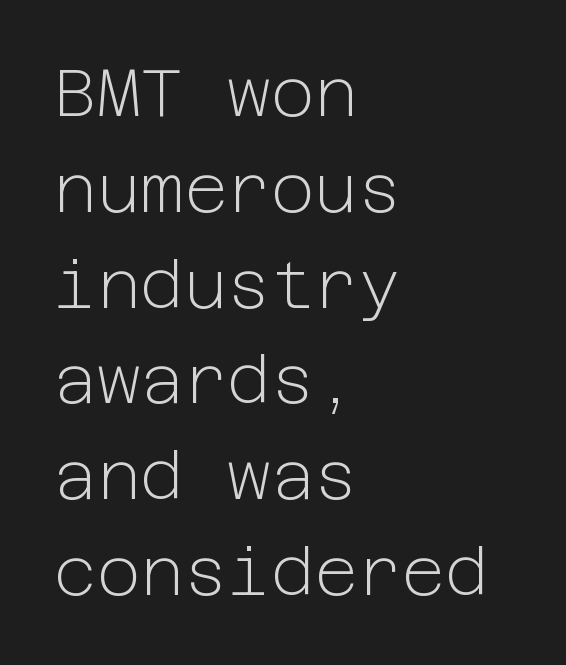
{"serif": "no", "italic": "no", "bold": "no", "weight": "light", "width": "normal", "stroke_contrast": "low", "x_height": "medium", "underline": "no", "align": "left", "line_spacing": "normal", "line_spacing_ratio": 1.43, "letter_spacing": "normal", "letter_spacing_em": 0.0, "glyph_px": 67}
